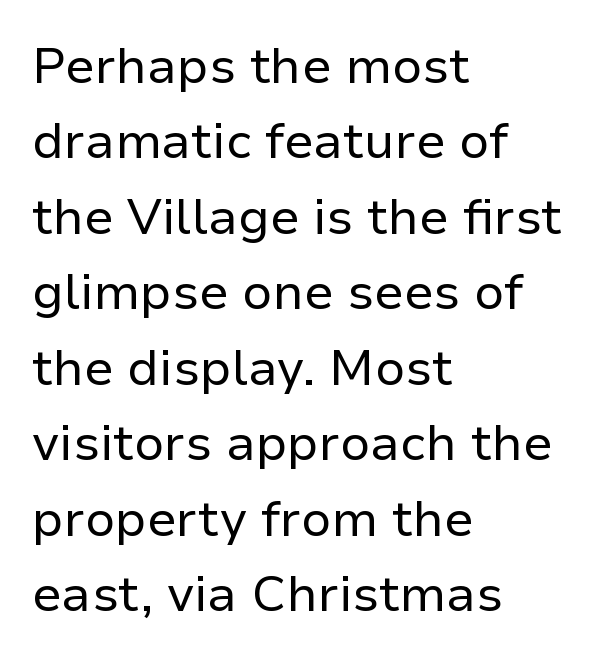
Q: Is the text bold? A: No.
Q: Is the text italic (slanted)? A: No, it is upright.
Q: Is the typeface a serif or a sans-serif typeface? A: Sans-serif.
Q: Is the text underlined? A: No.
Q: How is the paragraph aligned? A: Left-aligned.
Q: Is the spacing between letters normal or unusually wide? A: Normal.
Q: Is the spacing between lines tight, normal or loose? A: Normal.
Q: Width (condensed, normal, or wide)? A: Normal.
Q: Stroke contrast? A: Low.
Q: x-height? A: Medium.
Q: Monospaced? A: No.
